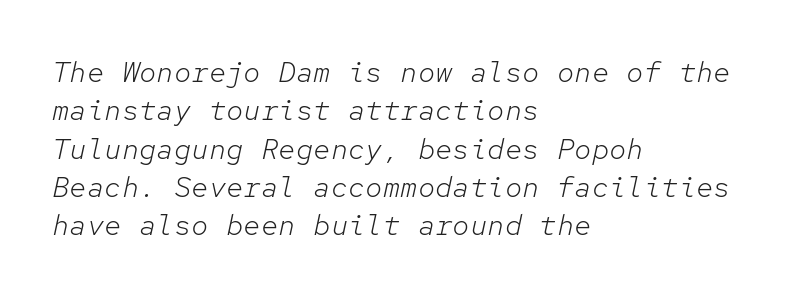
The image shows 29 px light type, italic (leaning right), monospaced; set left-aligned, normal line spacing (1.32x), normal letter spacing, not underlined; low stroke contrast and a medium x-height.
